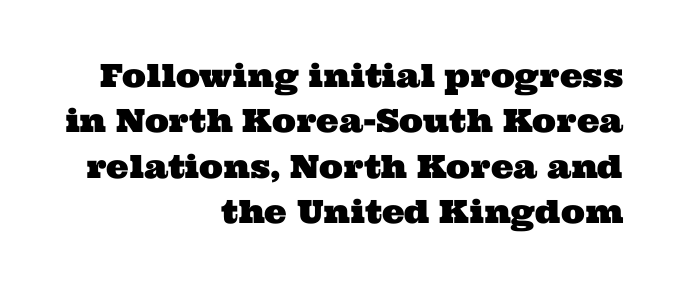
Q: Is the typeface a serif or a sans-serif typeface? A: Serif.
Q: Is the text underlined? A: No.
Q: How is the paragraph aligned? A: Right-aligned.
Q: Is the spacing between letters normal or unusually wide? A: Normal.
Q: Is the spacing between lines tight, normal or loose? A: Normal.
Q: Width (condensed, normal, or wide)? A: Wide.
Q: Stroke contrast? A: Medium.
Q: x-height? A: Medium.
Q: Monospaced? A: No.
